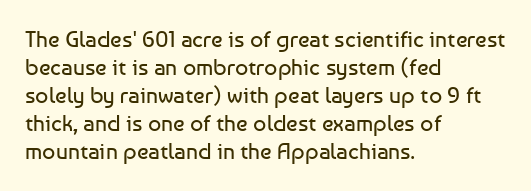
Every stem runs plumb, perpendicular to the baseline. Layout note: lines flush left. Decoration check: the copy has no underline. Short note: letters normally spaced.
